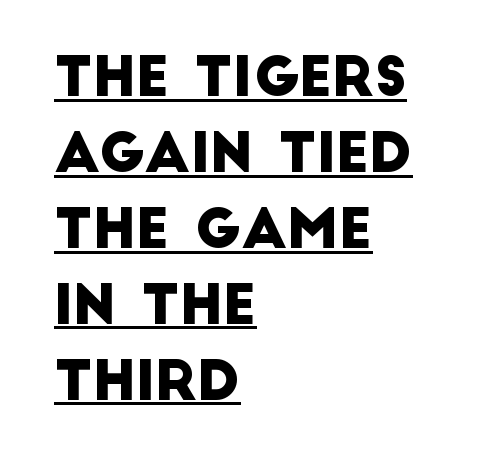
{"serif": "no", "width": "normal", "stroke_contrast": "low", "x_height": "large", "monospaced": "no", "underline": "yes", "align": "left", "line_spacing": "normal", "line_spacing_ratio": 1.38, "letter_spacing": "normal", "letter_spacing_em": 0.0, "glyph_px": 55}
